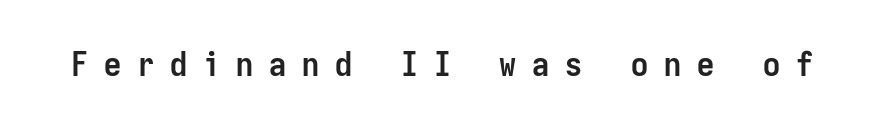
Q: Is the text bold? A: Yes.
Q: Is the text italic (slanted)? A: No, it is upright.
Q: Is the typeface a serif or a sans-serif typeface? A: Sans-serif.
Q: Is the text underlined? A: No.
Q: Is the spacing between letters normal or unusually wide? A: Unusually wide.
Q: Width (condensed, normal, or wide)? A: Condensed.
Q: Stroke contrast? A: Low.
Q: x-height? A: Medium.
Q: Monospaced? A: Yes.
